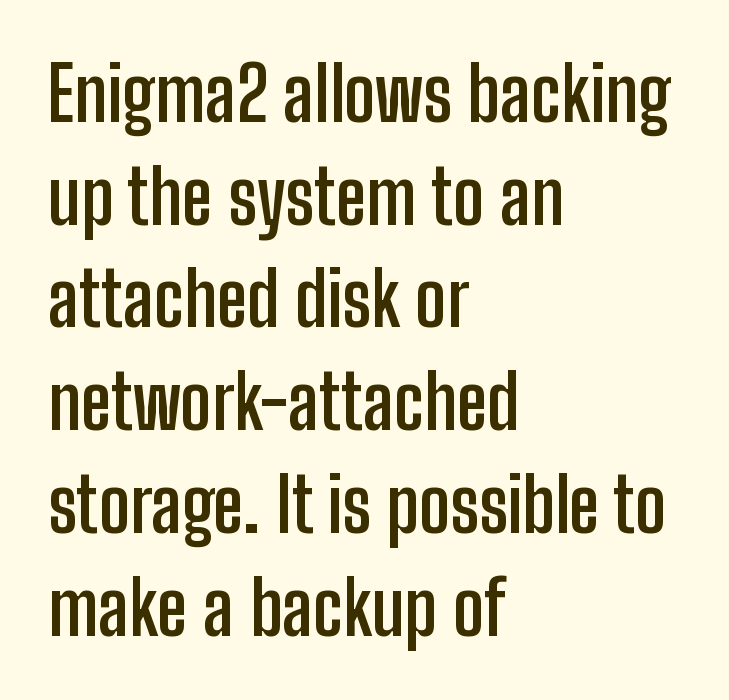
{"serif": "no", "italic": "no", "bold": "yes", "weight": "semibold", "width": "condensed", "stroke_contrast": "low", "x_height": "medium", "monospaced": "no", "underline": "no", "align": "left", "line_spacing": "normal", "line_spacing_ratio": 1.37, "letter_spacing": "normal", "letter_spacing_em": 0.0, "glyph_px": 75}
